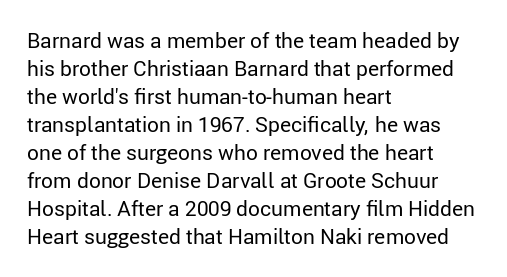
{"italic": "no", "bold": "no", "underline": "no", "align": "left", "line_spacing": "normal", "line_spacing_ratio": 1.33, "letter_spacing": "normal", "letter_spacing_em": 0.0, "glyph_px": 21}
